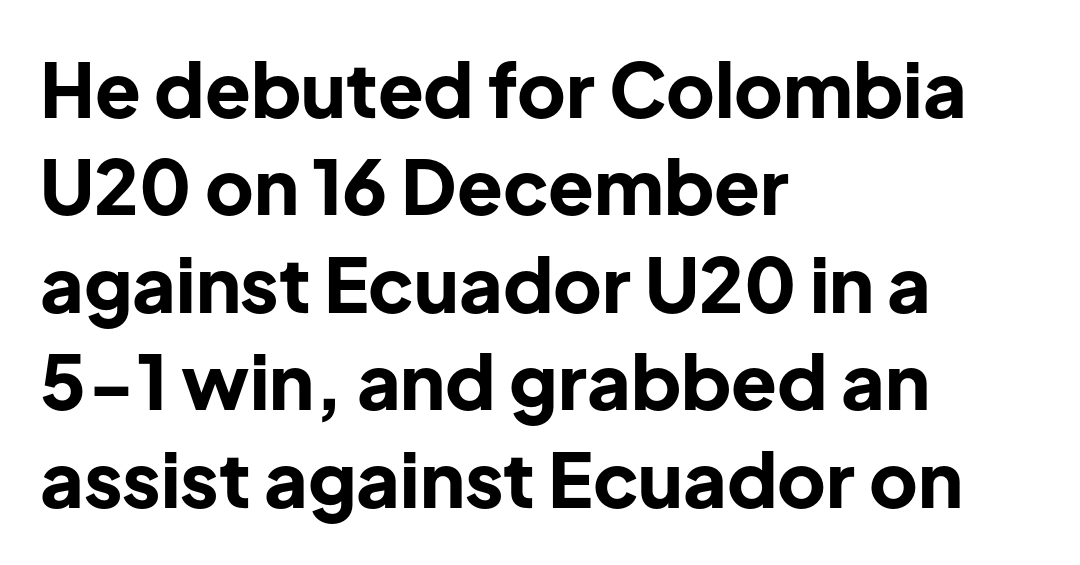
Q: Is the text bold? A: Yes.
Q: Is the text italic (slanted)? A: No, it is upright.
Q: Is the typeface a serif or a sans-serif typeface? A: Sans-serif.
Q: Is the text underlined? A: No.
Q: How is the paragraph aligned? A: Left-aligned.
Q: Is the spacing between letters normal or unusually wide? A: Normal.
Q: Is the spacing between lines tight, normal or loose? A: Normal.
Q: Width (condensed, normal, or wide)? A: Normal.
Q: Stroke contrast? A: Low.
Q: x-height? A: Medium.
Q: Monospaced? A: No.
